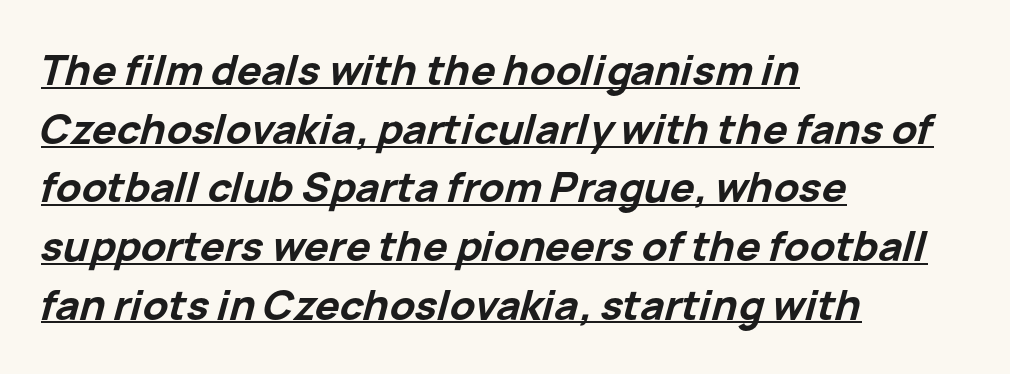
{"italic": "yes", "lean": "right", "slant_degrees": 15, "bold": "yes", "weight": "bold", "width": "normal", "stroke_contrast": "low", "x_height": "medium", "monospaced": "no", "underline": "yes", "align": "left", "line_spacing": "normal", "line_spacing_ratio": 1.43, "letter_spacing": "normal", "letter_spacing_em": 0.0, "glyph_px": 41}
